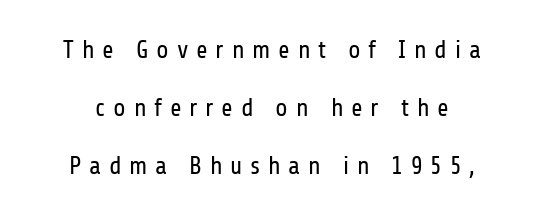
The image shows 25 px text type, upright; set loose line spacing (2.33x), unusually wide letter spacing (+0.31 em), not underlined.
